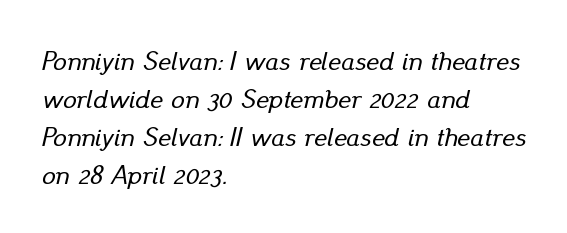
Q: Is the text italic (slanted)? A: Yes, it leans right by about 13 degrees.
Q: Is the text underlined? A: No.
Q: How is the paragraph aligned? A: Left-aligned.
Q: Is the spacing between letters normal or unusually wide? A: Normal.
Q: Is the spacing between lines tight, normal or loose? A: Normal.
